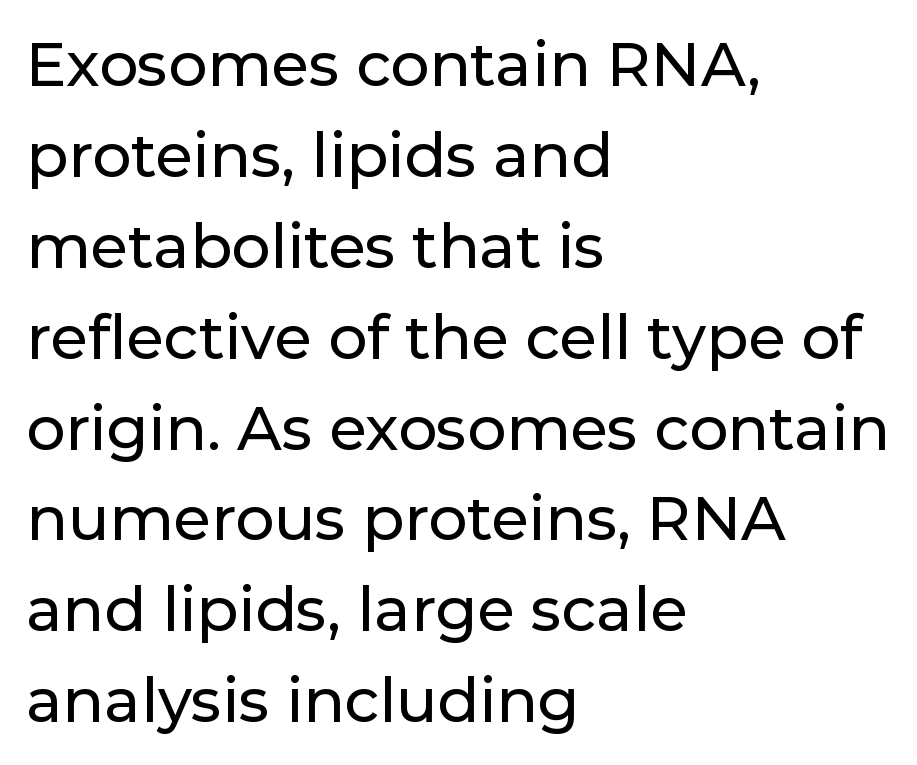
{"serif": "no", "italic": "no", "width": "normal", "stroke_contrast": "low", "x_height": "medium", "monospaced": "no", "underline": "no", "align": "left", "line_spacing": "normal", "line_spacing_ratio": 1.49, "letter_spacing": "normal", "letter_spacing_em": 0.0, "glyph_px": 61}
